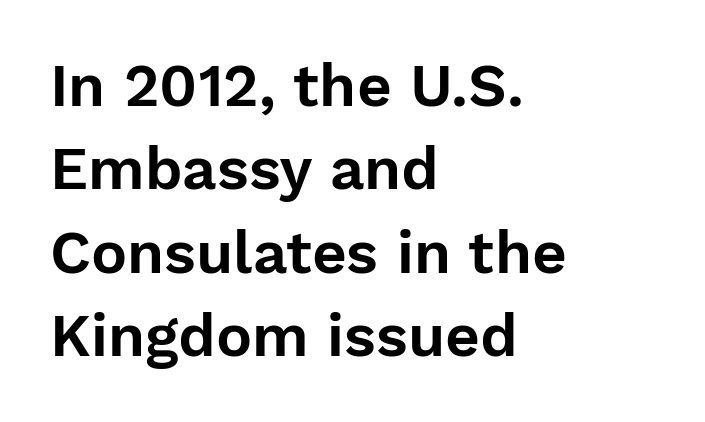
Compared with a centered layout, this one pins lines to the left instead. Rows of type keep a routine distance in the vertical direction. Classification — sans serif. Think of a printed novel: that variable character pitch is what you see here. The horizontal fit of the characters is conventional and even. Italic: no, the glyphs are upright roman.
